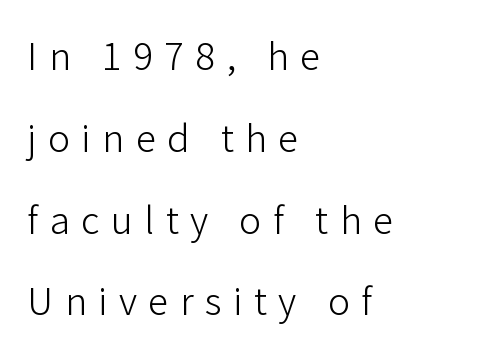
{"serif": "no", "italic": "no", "bold": "no", "weight": "light", "width": "normal", "stroke_contrast": "low", "x_height": "medium", "monospaced": "no", "underline": "no", "align": "left", "line_spacing": "loose", "line_spacing_ratio": 2.21, "letter_spacing": "wide", "letter_spacing_em": 0.31, "glyph_px": 37}
